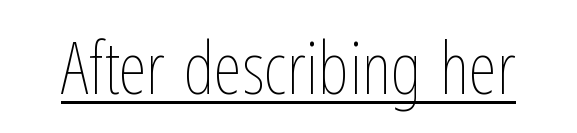
{"italic": "no", "bold": "no", "weight": "thin", "width": "condensed", "stroke_contrast": "low", "x_height": "medium", "monospaced": "no", "underline": "yes", "letter_spacing": "normal", "letter_spacing_em": 0.0, "glyph_px": 72}
